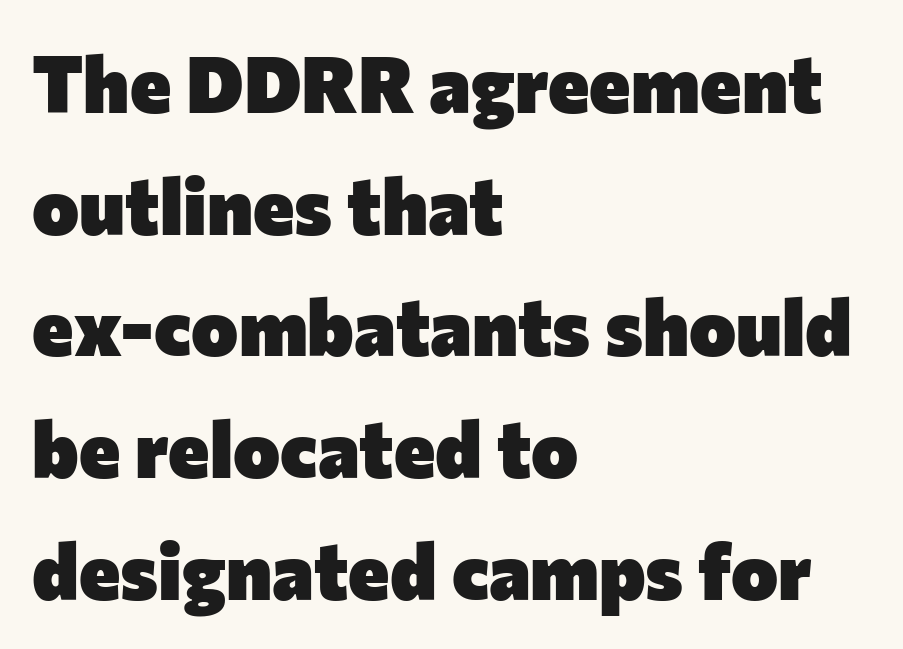
Q: Is the text bold? A: Yes.
Q: Is the text italic (slanted)? A: No, it is upright.
Q: Is the typeface a serif or a sans-serif typeface? A: Sans-serif.
Q: Is the text underlined? A: No.
Q: How is the paragraph aligned? A: Left-aligned.
Q: Is the spacing between letters normal or unusually wide? A: Normal.
Q: Is the spacing between lines tight, normal or loose? A: Normal.
Q: Width (condensed, normal, or wide)? A: Normal.
Q: Stroke contrast? A: Low.
Q: x-height? A: Medium.
Q: Monospaced? A: No.
